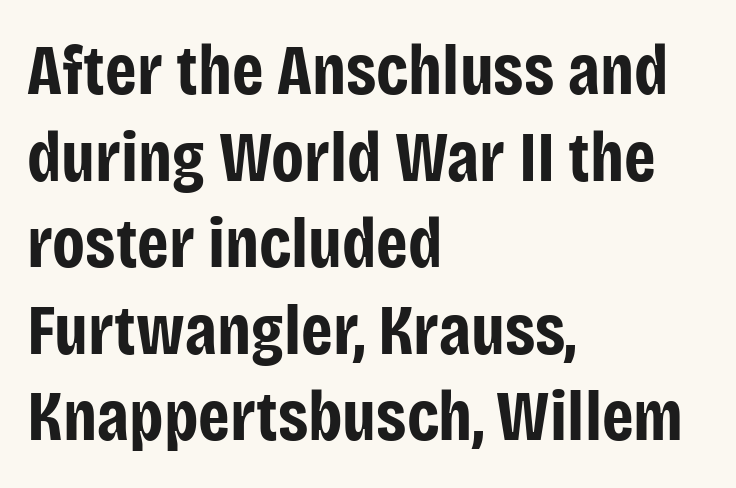
It's the straight-up-and-down kind of type. The passage shown is typed in a proportional face where columns would drift. The rendering keeps characters at their native spacing. Leftover space on each line is placed entirely after the last word. The designer went with a sans here, leaving each stem footless.
